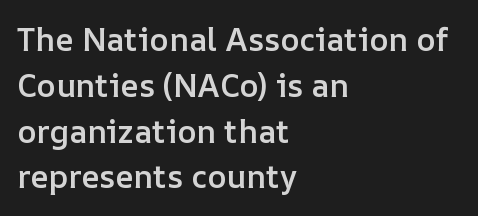
Students, this is semibold: more ink than regular, less than bold. Bare-footed words on every line. Is this a fixed-width face? No — the glyphs have proportional, varying widths. Inter-character spacing is left at the font's built-in metrics.
